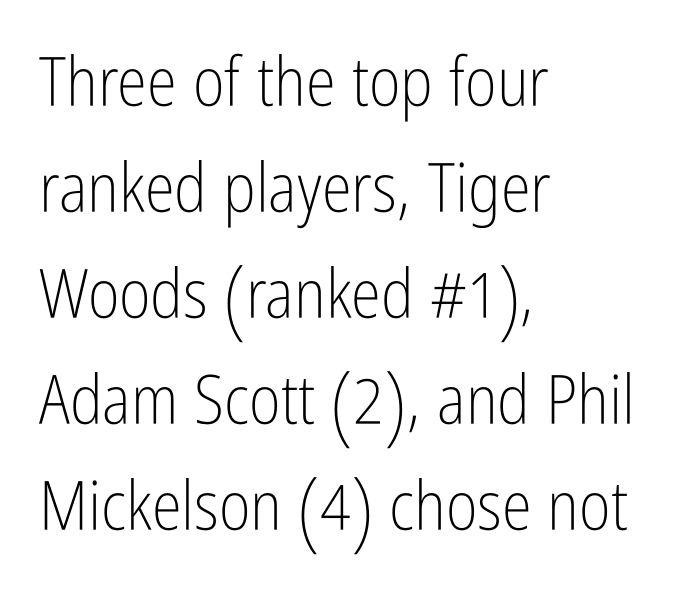
The image shows 68 px light, condensed sans-serif type, upright; set left-aligned, normal line spacing (1.56x), normal letter spacing, not underlined; low stroke contrast and a medium x-height.
